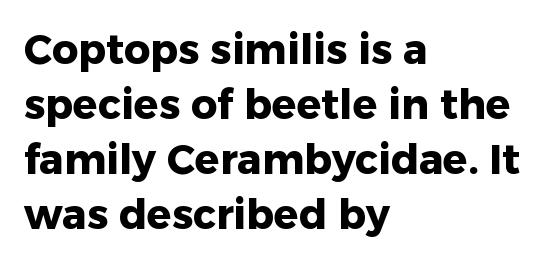
{"serif": "no", "italic": "no", "bold": "yes", "weight": "heavy", "width": "normal", "stroke_contrast": "low", "x_height": "medium", "monospaced": "no", "underline": "no", "align": "left", "line_spacing": "normal", "line_spacing_ratio": 1.34, "letter_spacing": "normal", "letter_spacing_em": 0.0, "glyph_px": 41}
